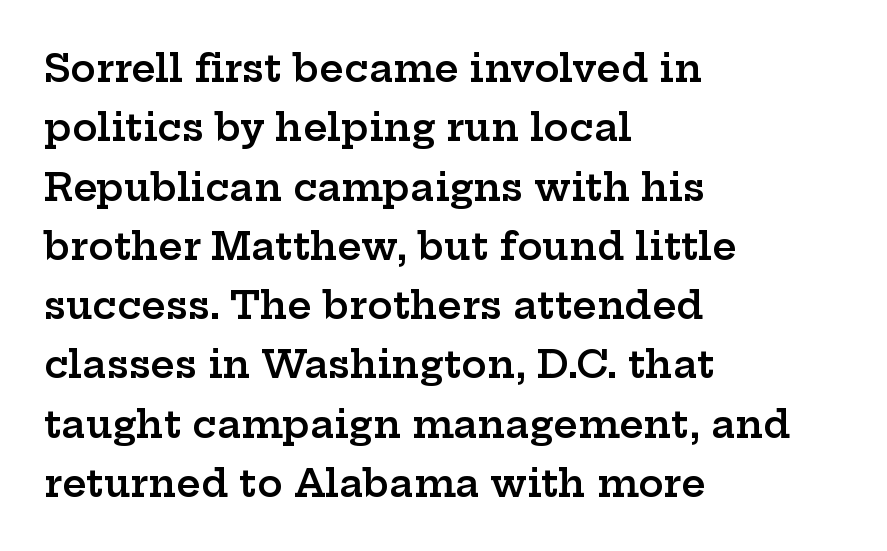
{"serif": "yes", "italic": "no", "bold": "semi", "weight": "semibold", "width": "wide", "stroke_contrast": "low", "x_height": "medium", "monospaced": "no", "underline": "no", "align": "left", "line_spacing": "normal", "line_spacing_ratio": 1.56, "letter_spacing": "normal", "letter_spacing_em": 0.0, "glyph_px": 38}
